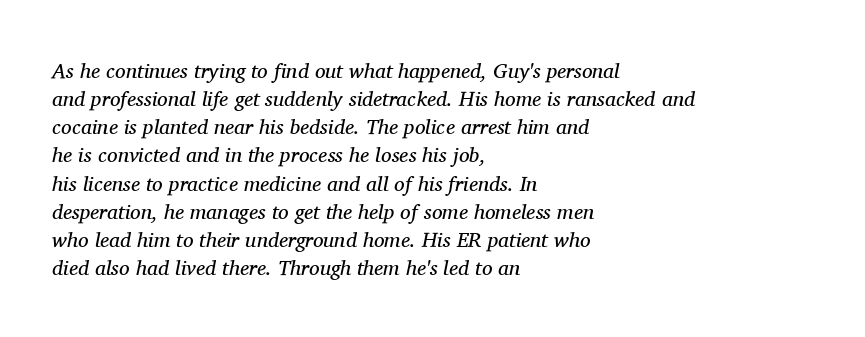
{"italic": "yes", "lean": "right", "slant_degrees": 11, "bold": "no", "underline": "no", "align": "left", "line_spacing": "normal", "line_spacing_ratio": 1.34, "letter_spacing": "normal", "letter_spacing_em": 0.0, "glyph_px": 21}
